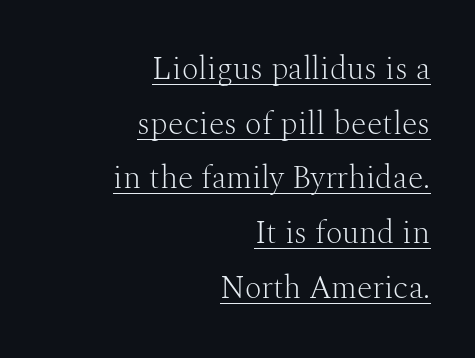
The image shows 32 px light serif type, upright; set right-aligned, line spacing 1.71x, normal letter spacing, underlined; medium stroke contrast and a medium x-height.
